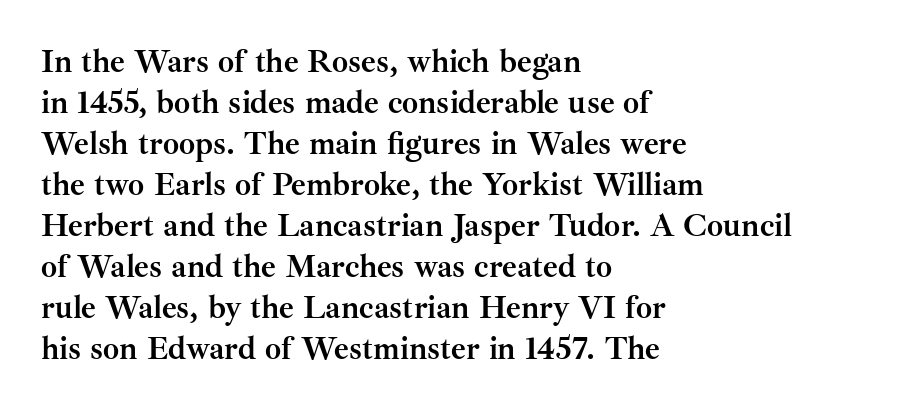
Q: Is the text bold? A: Yes.
Q: Is the text italic (slanted)? A: No, it is upright.
Q: Is the typeface a serif or a sans-serif typeface? A: Serif.
Q: Is the text underlined? A: No.
Q: How is the paragraph aligned? A: Left-aligned.
Q: Is the spacing between letters normal or unusually wide? A: Normal.
Q: Is the spacing between lines tight, normal or loose? A: Normal.
Q: Width (condensed, normal, or wide)? A: Normal.
Q: Stroke contrast? A: Medium.
Q: x-height? A: Small.
Q: Monospaced? A: No.
